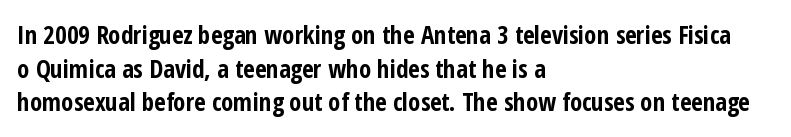
Q: Is the text bold? A: Yes.
Q: Is the text italic (slanted)? A: No, it is upright.
Q: Is the text underlined? A: No.
Q: How is the paragraph aligned? A: Left-aligned.
Q: Is the spacing between letters normal or unusually wide? A: Normal.
Q: Is the spacing between lines tight, normal or loose? A: Normal.
